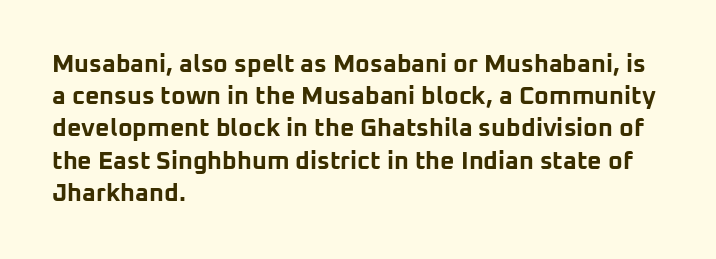
Q: Is the text bold? A: Yes.
Q: Is the text italic (slanted)? A: No, it is upright.
Q: Is the text underlined? A: No.
Q: How is the paragraph aligned? A: Left-aligned.
Q: Is the spacing between letters normal or unusually wide? A: Normal.
Q: Is the spacing between lines tight, normal or loose? A: Normal.
